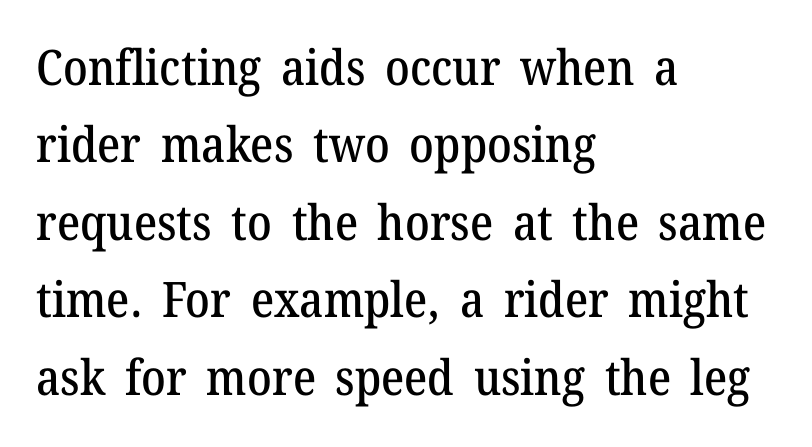
{"serif": "yes", "italic": "no", "width": "normal", "stroke_contrast": "medium", "x_height": "medium", "monospaced": "no", "underline": "no", "align": "left", "line_spacing": "normal", "line_spacing_ratio": 1.58, "letter_spacing": "normal", "letter_spacing_em": 0.0, "glyph_px": 49}
